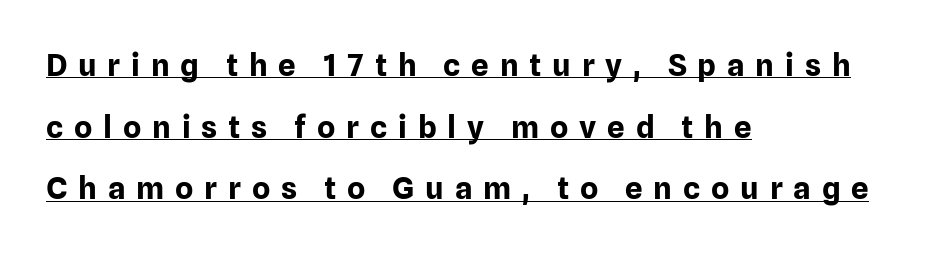
The image shows 31 px bold sans-serif type, upright; set left-aligned, loose line spacing (1.99x), unusually wide letter spacing (+0.35 em), underlined; low stroke contrast and a medium x-height.
